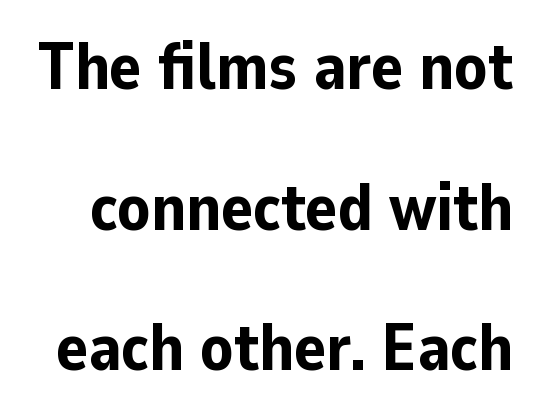
{"serif": "no", "italic": "no", "bold": "yes", "weight": "bold", "width": "normal", "stroke_contrast": "low", "x_height": "medium", "monospaced": "no", "underline": "no", "line_spacing": "loose", "line_spacing_ratio": 2.13, "letter_spacing": "normal", "letter_spacing_em": 0.0, "glyph_px": 66}
